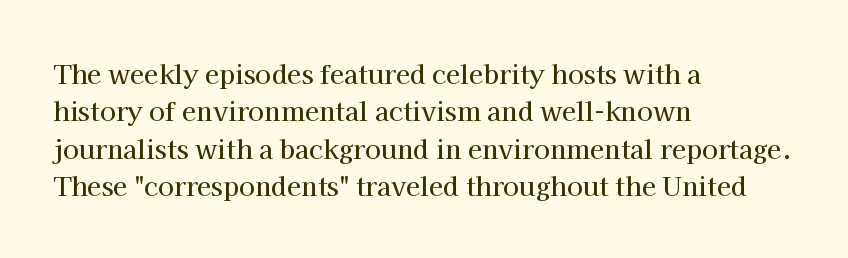
A typesetter would call this zero additional tracking. The string is rendered with underlining switched off. Reading down the block, your eye returns to a fixed left position each line. The lines sit at an ordinary, default distance from one another.
